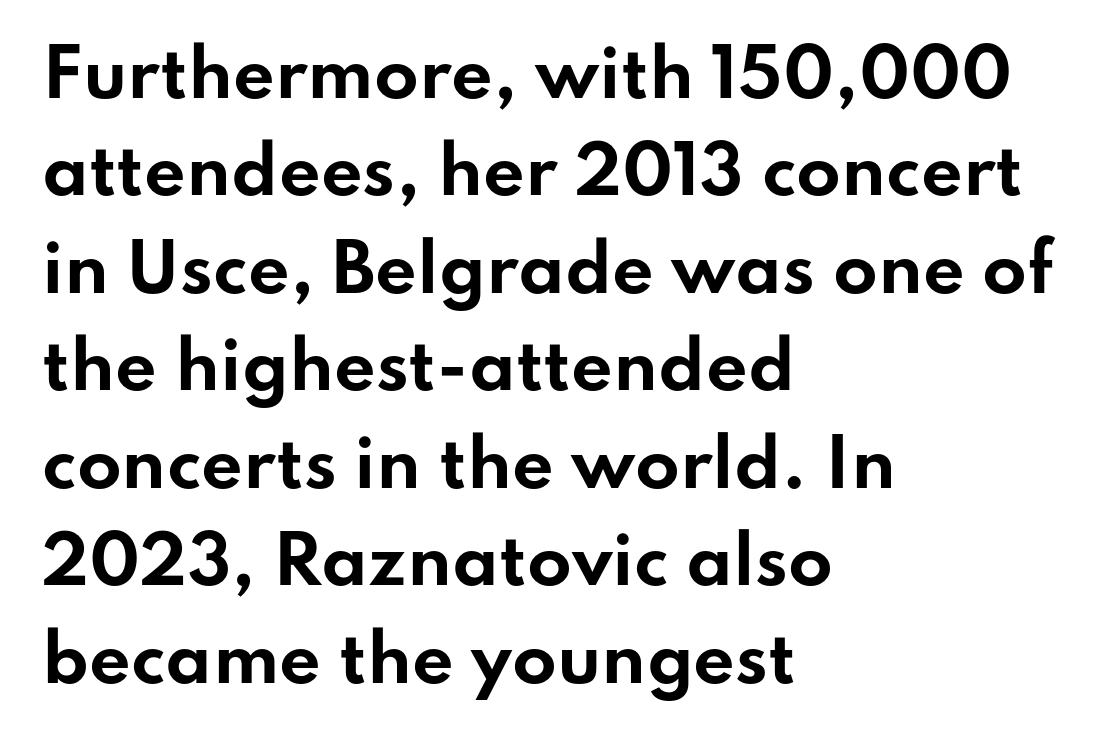
The image shows 65 px bold, wide sans-serif type, upright; set left-aligned, normal line spacing (1.5x), normal letter spacing, not underlined; low stroke contrast and a small x-height.
